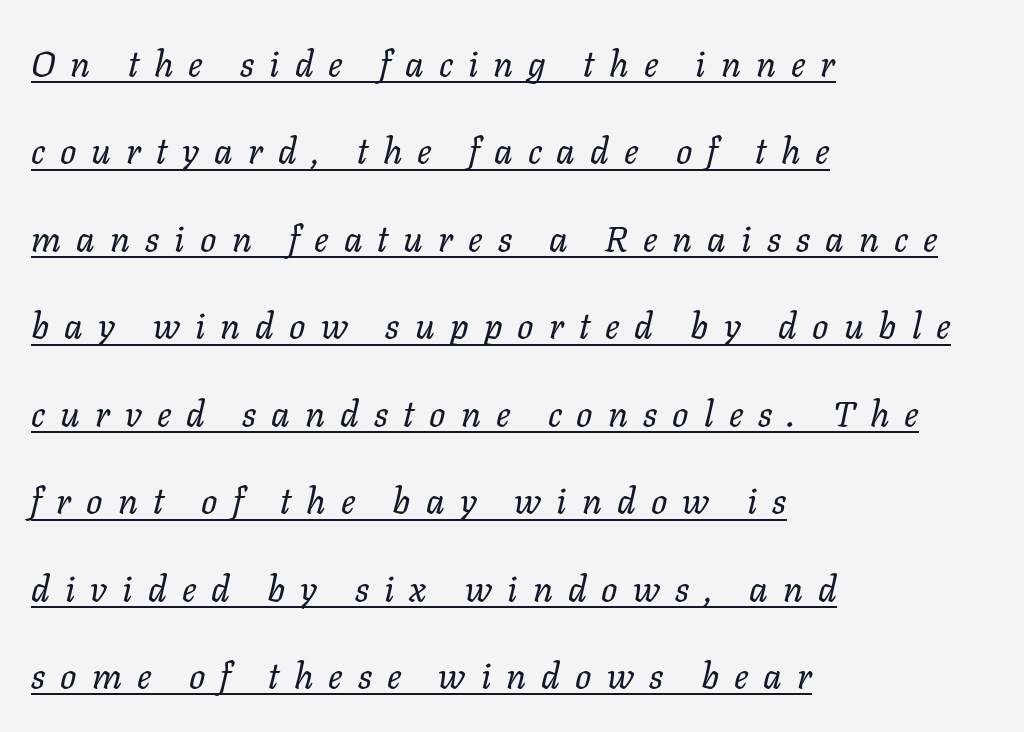
The image shows 36 px regular-weight type, italic (leaning right); set left-aligned, loose line spacing (2.43x), unusually wide letter spacing (+0.42 em), underlined; low stroke contrast and a medium x-height.
